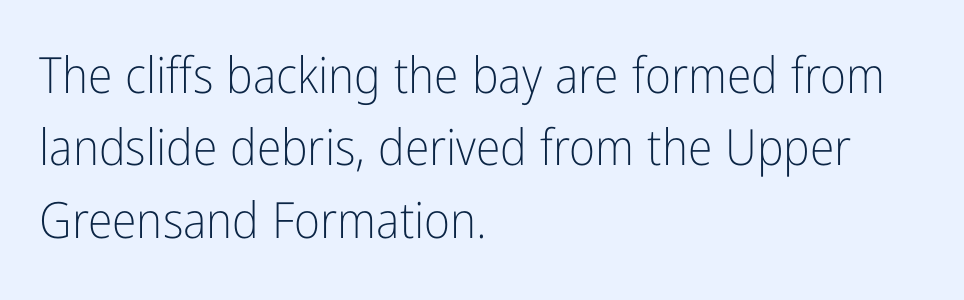
The image shows 50 px light, condensed sans-serif type, upright; set left-aligned, normal line spacing (1.45x), normal letter spacing, not underlined; low stroke contrast and a medium x-height.
